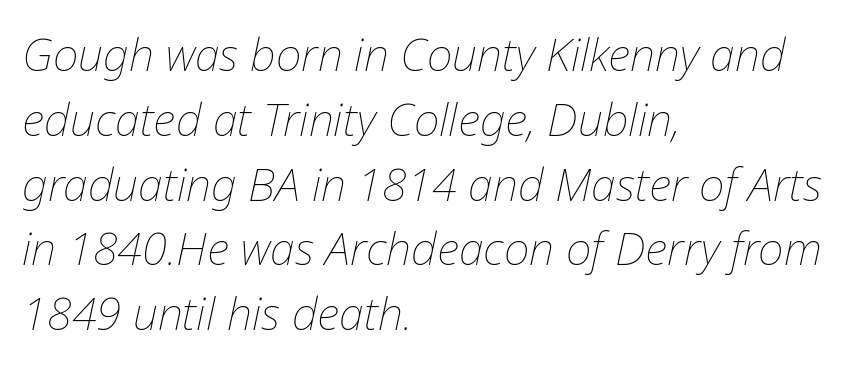
Nothing unusual about the tracking: characters are spaced as the font intends. The lines in this sample share a left origin and differ only in where they stop. A light-to-regular cut is what we see here. Quick note: italic.
